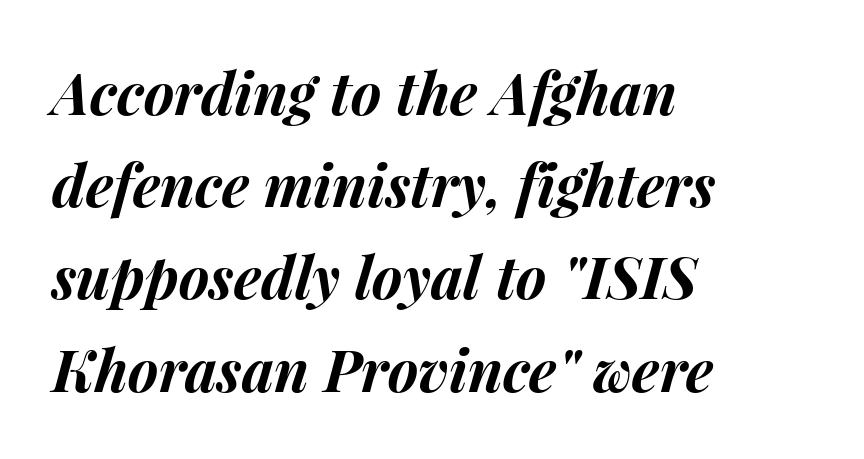
{"italic": "yes", "lean": "right", "slant_degrees": 15, "bold": "yes", "weight": "bold", "width": "normal", "stroke_contrast": "medium", "x_height": "medium", "monospaced": "no", "underline": "no", "align": "left", "line_spacing": "normal", "line_spacing_ratio": 1.59, "letter_spacing": "normal", "letter_spacing_em": 0.0, "glyph_px": 58}
